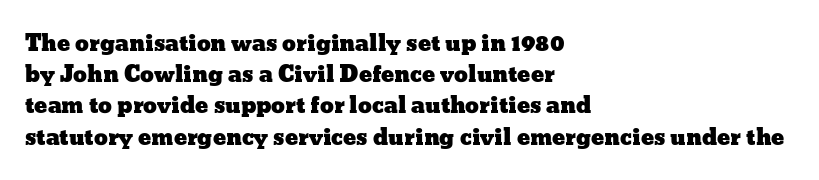
The image shows 22 px text type, upright; set left-aligned, normal line spacing (1.42x), normal letter spacing, not underlined.
